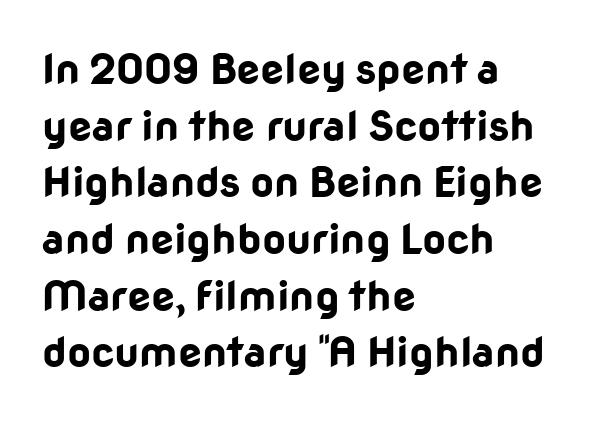
Q: Is the text bold? A: Yes.
Q: Is the text italic (slanted)? A: No, it is upright.
Q: Is the typeface a serif or a sans-serif typeface? A: Sans-serif.
Q: Is the text underlined? A: No.
Q: How is the paragraph aligned? A: Left-aligned.
Q: Is the spacing between letters normal or unusually wide? A: Normal.
Q: Is the spacing between lines tight, normal or loose? A: Normal.
Q: Width (condensed, normal, or wide)? A: Normal.
Q: Stroke contrast? A: Low.
Q: x-height? A: Medium.
Q: Monospaced? A: No.
